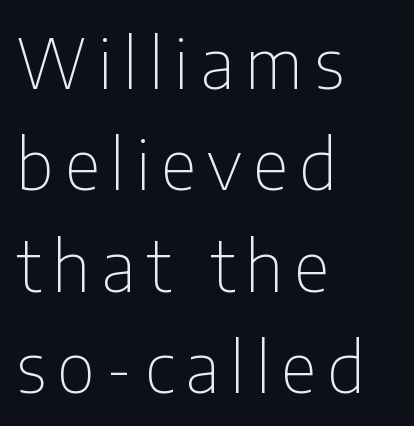
{"serif": "no", "italic": "no", "bold": "no", "weight": "thin", "width": "condensed", "stroke_contrast": "low", "x_height": "medium", "monospaced": "no", "underline": "no", "align": "left", "line_spacing": "normal", "line_spacing_ratio": 1.45, "glyph_px": 70}
